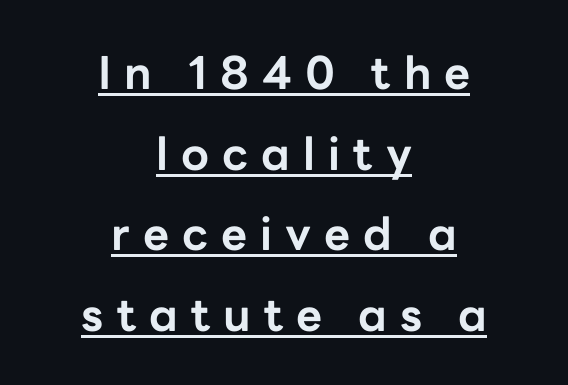
{"serif": "no", "italic": "no", "bold": "yes", "weight": "bold", "width": "normal", "stroke_contrast": "low", "x_height": "medium", "monospaced": "no", "underline": "yes", "align": "center", "line_spacing_ratio": 1.79, "letter_spacing": "wide", "letter_spacing_em": 0.29, "glyph_px": 45}
